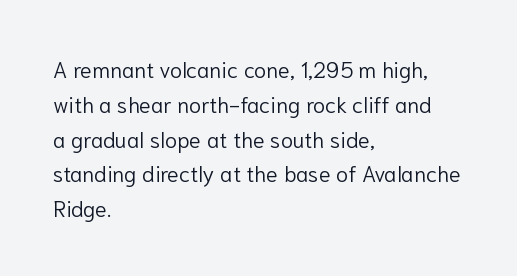
{"italic": "no", "bold": "no", "underline": "no", "align": "left", "line_spacing": "normal", "line_spacing_ratio": 1.58, "letter_spacing": "normal", "letter_spacing_em": 0.0, "glyph_px": 22}
